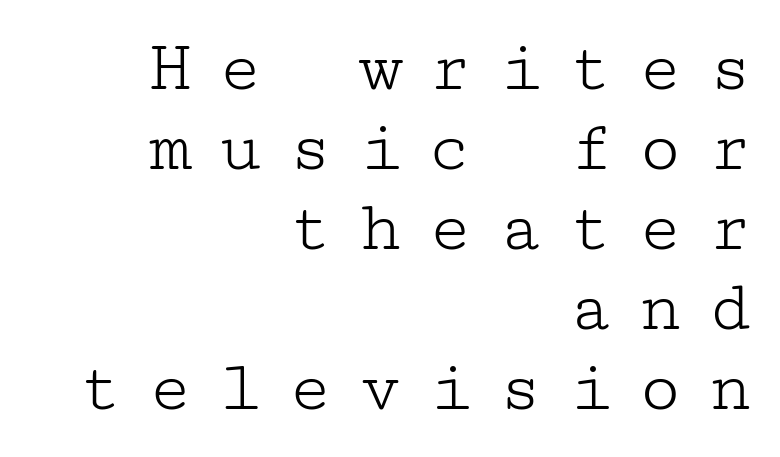
Q: Is the text bold? A: No.
Q: Is the text italic (slanted)? A: No, it is upright.
Q: Is the typeface a serif or a sans-serif typeface? A: Serif.
Q: Is the text underlined? A: No.
Q: How is the paragraph aligned? A: Right-aligned.
Q: Is the spacing between letters normal or unusually wide? A: Unusually wide.
Q: Is the spacing between lines tight, normal or loose? A: Tight.
Q: Width (condensed, normal, or wide)? A: Wide.
Q: Stroke contrast? A: Low.
Q: x-height? A: Medium.
